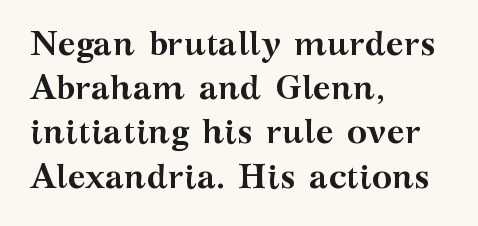
Q: Is the text bold? A: Yes.
Q: Is the text italic (slanted)? A: No, it is upright.
Q: Is the typeface a serif or a sans-serif typeface? A: Serif.
Q: Is the text underlined? A: No.
Q: How is the paragraph aligned? A: Left-aligned.
Q: Is the spacing between letters normal or unusually wide? A: Normal.
Q: Is the spacing between lines tight, normal or loose? A: Normal.
Q: Width (condensed, normal, or wide)? A: Wide.
Q: Stroke contrast? A: Medium.
Q: x-height? A: Medium.
Q: Monospaced? A: No.
